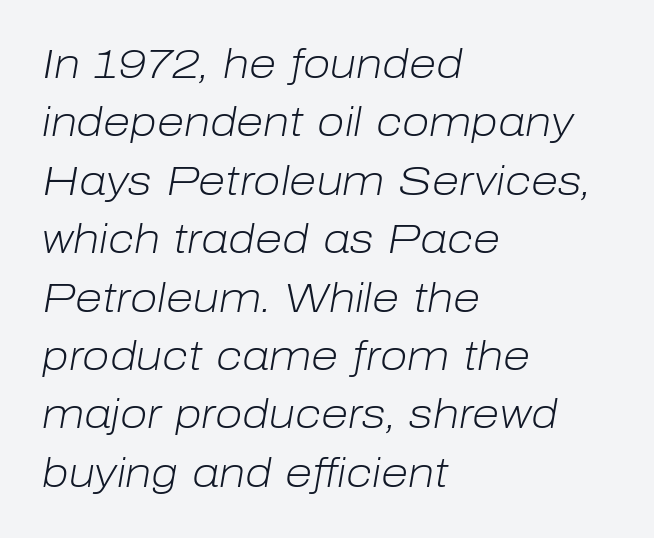
Q: Is the text bold? A: No.
Q: Is the text italic (slanted)? A: Yes, it leans right by about 10 degrees.
Q: Is the text underlined? A: No.
Q: How is the paragraph aligned? A: Left-aligned.
Q: Is the spacing between letters normal or unusually wide? A: Normal.
Q: Is the spacing between lines tight, normal or loose? A: Normal.
Q: Width (condensed, normal, or wide)? A: Normal.
Q: Stroke contrast? A: Low.
Q: x-height? A: Medium.
Q: Monospaced? A: No.
